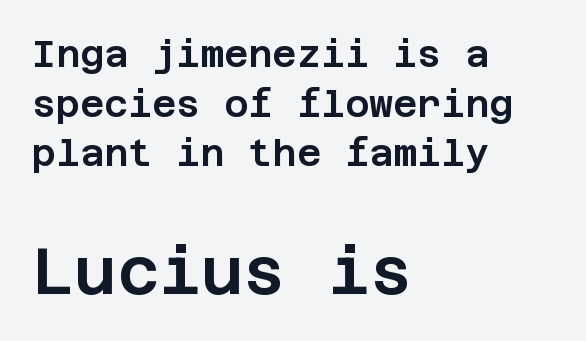
Each row of text sits above clean, open space. Evenly set lines give the paragraph a standard silhouette. This rendering leaves character spacing at its baseline value. Between these two stacked blocks, the lower one wins on size. Alignment: flush left.
